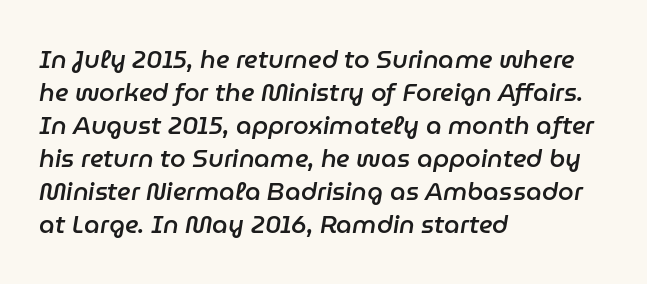
The image shows 25 px text type, italic (leaning right); set left-aligned, normal line spacing (1.32x), normal letter spacing, not underlined.
